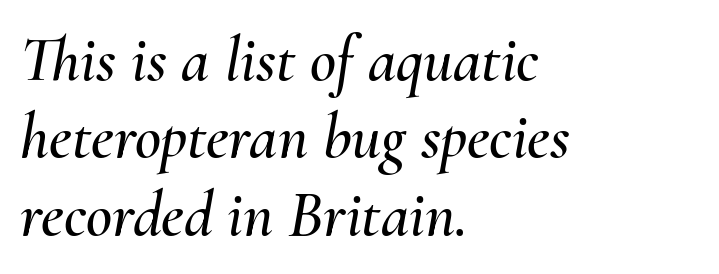
{"italic": "yes", "lean": "right", "slant_degrees": 10, "width": "normal", "stroke_contrast": "medium", "x_height": "small", "monospaced": "no", "underline": "no", "align": "left", "line_spacing_ratio": 1.21, "letter_spacing": "normal", "letter_spacing_em": 0.0, "glyph_px": 64}
